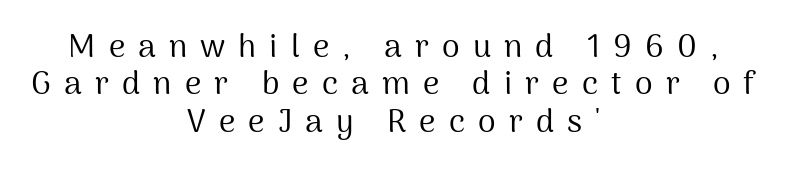
The image shows 32 px regular-weight sans-serif type, upright; set centered, line spacing 1.17x, unusually wide letter spacing (+0.41 em), not underlined; medium stroke contrast and a medium x-height.
